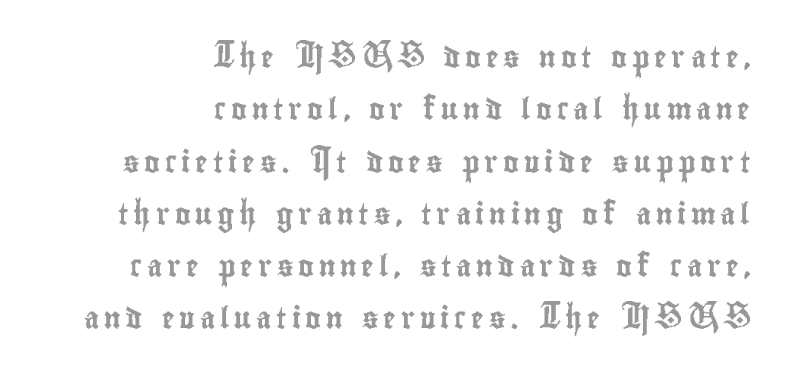
Each line ends at the same right margin while the left side varies. This sample trades compactness for vertical openness between lines. Descenders hang freely into open space. Does extra space separate the letters? Yes, quite a lot of it. The font's upright variant was chosen for this text.
